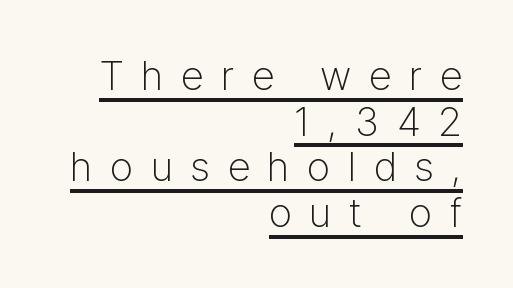
The image shows 40 px light sans-serif type, upright; set right-aligned, tight line spacing (1.14x), unusually wide letter spacing (+0.44 em), underlined; low stroke contrast and a medium x-height.
